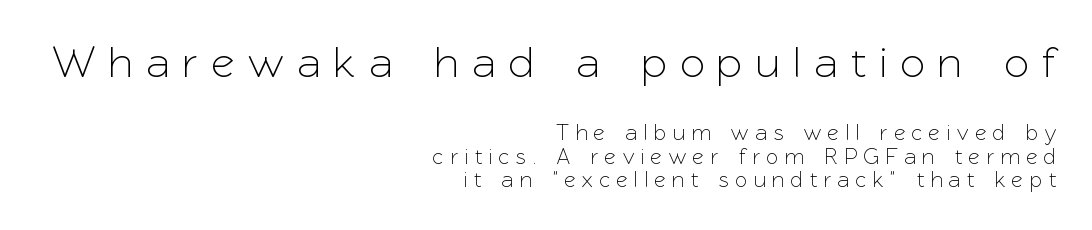
The image shows 45 px sans-serif type, upright; set right-aligned, tight line spacing (1.07x), unusually wide letter spacing (+0.32 em), not underlined; the first (top) block is 2.05x larger; low stroke contrast and a medium x-height.
